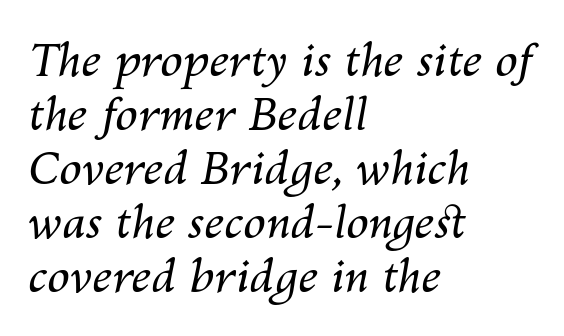
Q: Is the text bold? A: No.
Q: Is the text italic (slanted)? A: Yes, it leans right by about 10 degrees.
Q: Is the text underlined? A: No.
Q: How is the paragraph aligned? A: Left-aligned.
Q: Is the spacing between letters normal or unusually wide? A: Normal.
Q: Width (condensed, normal, or wide)? A: Normal.
Q: Stroke contrast? A: Medium.
Q: x-height? A: Medium.
Q: Monospaced? A: No.
